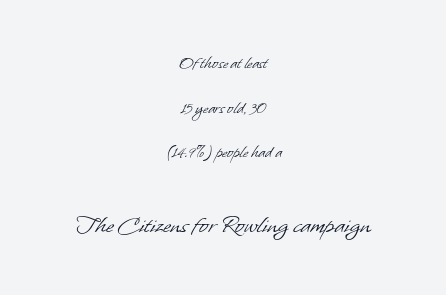
The image shows 27 px text type; set centered, loose line spacing (2.48x), normal letter spacing, not underlined; the second (bottom) block is 1.5x larger.
